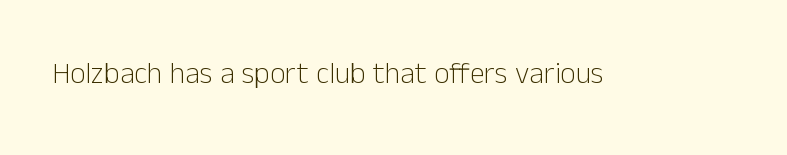
You can tell it's not italic because the verticals are truly vertical. Descender tails drop into unmarked territory. This is sans-serif lettering, the kind often seen on screens and signage. The passage shown is typed in a proportional face where columns would drift. Bold? No — there's no thickening of the strokes.
